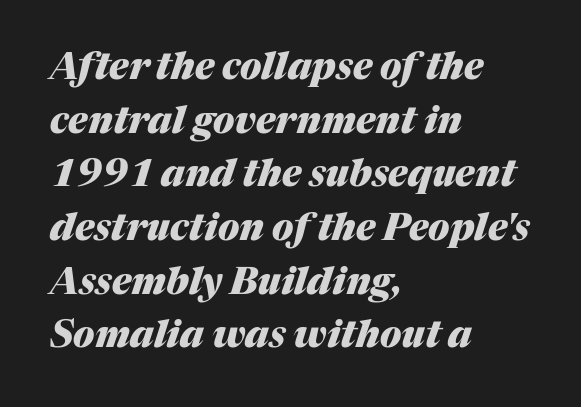
The image shows 37 px heavy type, italic (leaning right); set left-aligned, normal line spacing (1.45x), normal letter spacing, not underlined; medium stroke contrast and a medium x-height.
